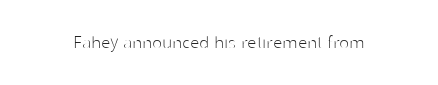
The image shows 21 px text type, upright; set normal letter spacing, not underlined.
